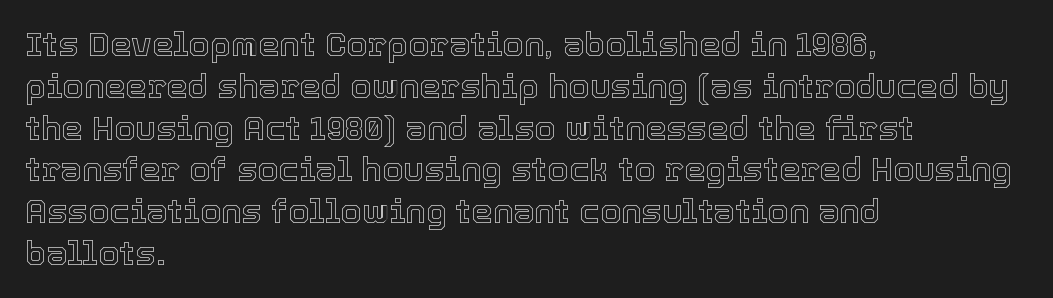
This sample has the flowing, uneven cadence of proportional lettering. Check the space under the baseline: it is left empty. Spacing between characters is what you'd get straight out of the box. The paragraph has a hard left edge and a soft right edge. Does the lettering tilt? It doesn't — this is upright.
